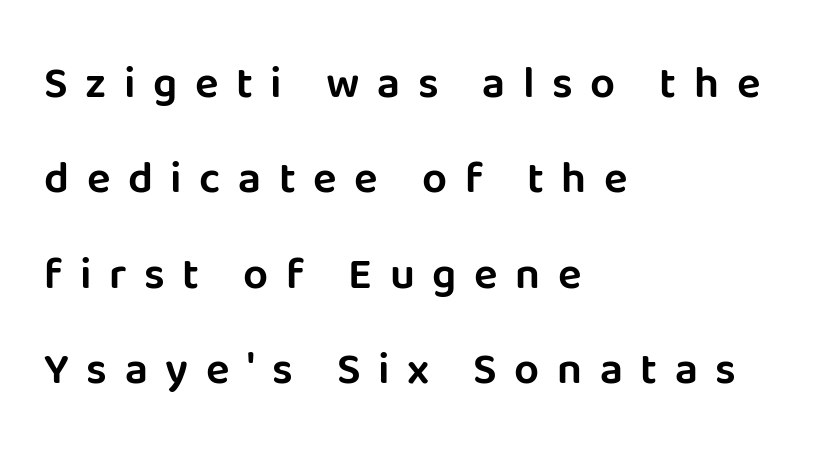
The image shows 44 px sans-serif type, upright; set left-aligned, loose line spacing (2.17x), unusually wide letter spacing (+0.4 em), not underlined; low stroke contrast and a large x-height.
